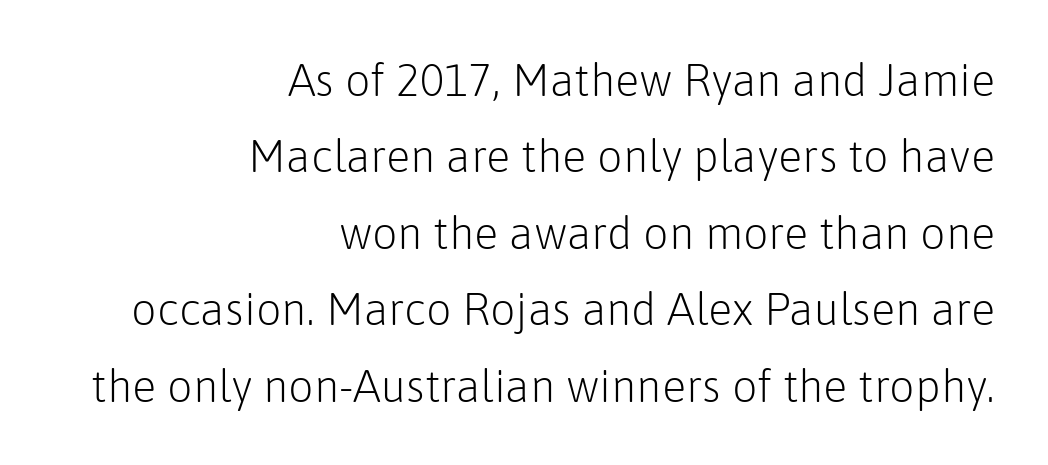
The image shows 45 px light sans-serif type, upright; set right-aligned, normal line spacing (1.7x), normal letter spacing, not underlined; low stroke contrast and a medium x-height.
